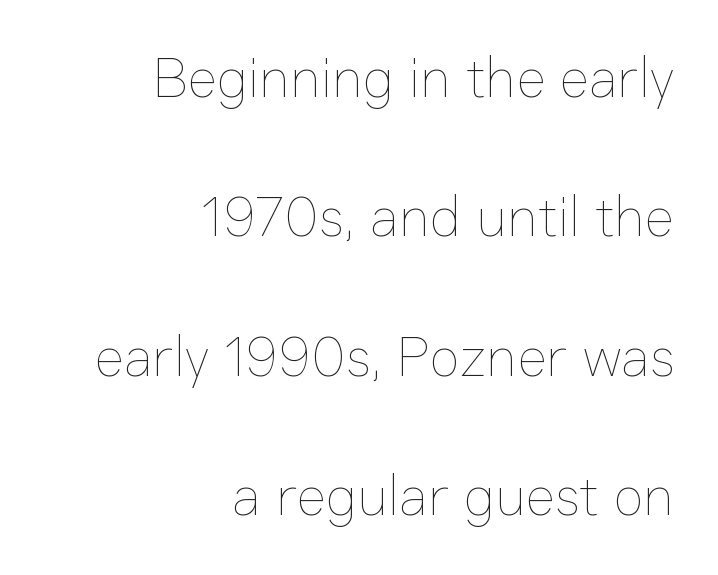
{"italic": "no", "bold": "no", "weight": "thin", "width": "normal", "stroke_contrast": "low", "x_height": "medium", "monospaced": "no", "underline": "no", "align": "right", "line_spacing": "loose", "line_spacing_ratio": 2.49, "letter_spacing": "normal", "letter_spacing_em": 0.0, "glyph_px": 56}
